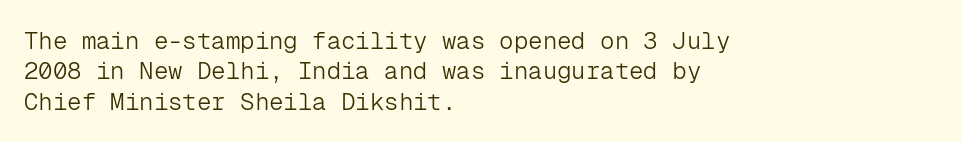
Q: Is the text bold? A: No.
Q: Is the text italic (slanted)? A: No, it is upright.
Q: Is the text underlined? A: No.
Q: How is the paragraph aligned? A: Left-aligned.
Q: Is the spacing between letters normal or unusually wide? A: Normal.
Q: Is the spacing between lines tight, normal or loose? A: Normal.
